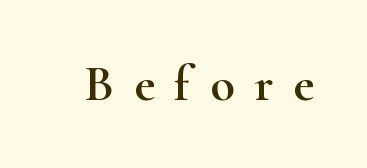
The image shows 50 px wide serif type, upright; set unusually wide letter spacing (+0.4 em), not underlined; high stroke contrast and a small x-height.
